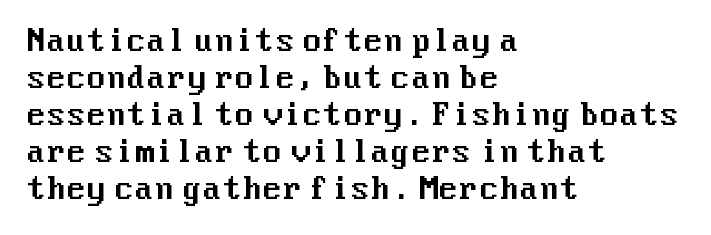
The image shows 29 px sans-serif type, upright; set left-aligned, normal line spacing (1.28x), normal letter spacing, not underlined; medium stroke contrast and a medium x-height.
